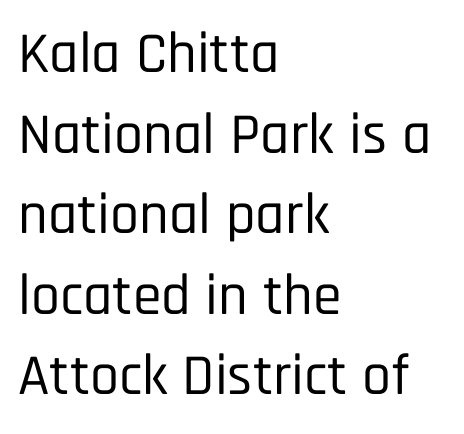
Rows of type keep a routine distance in the vertical direction. The string is rendered with underlining switched off. Nothing unusual about the tracking: characters are spaced as the font intends. Unlike italic type, these characters show no tilt at all. Letterform terminals end flat and unadorned throughout the passage.
